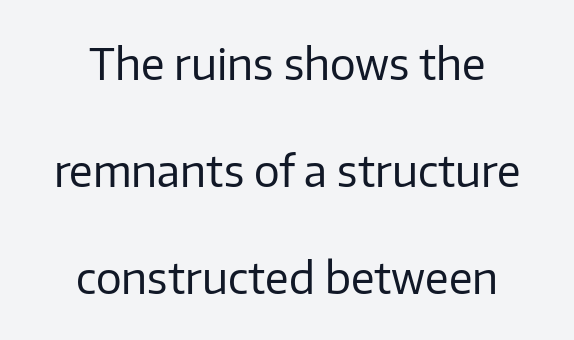
{"serif": "no", "italic": "no", "bold": "no", "weight": "regular", "width": "normal", "stroke_contrast": "low", "x_height": "medium", "monospaced": "no", "underline": "no", "align": "center", "line_spacing": "loose", "line_spacing_ratio": 2.49, "letter_spacing": "normal", "letter_spacing_em": 0.0, "glyph_px": 43}
